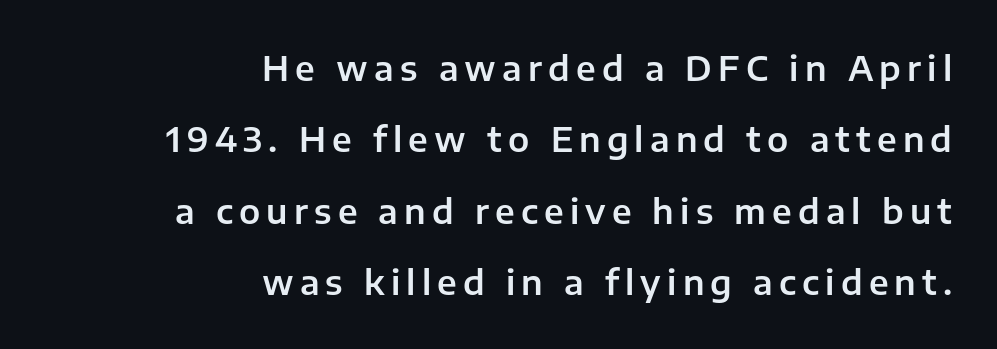
{"serif": "no", "italic": "no", "width": "normal", "stroke_contrast": "low", "x_height": "medium", "monospaced": "no", "underline": "no", "align": "right", "line_spacing": "loose", "line_spacing_ratio": 2.1, "glyph_px": 34}
